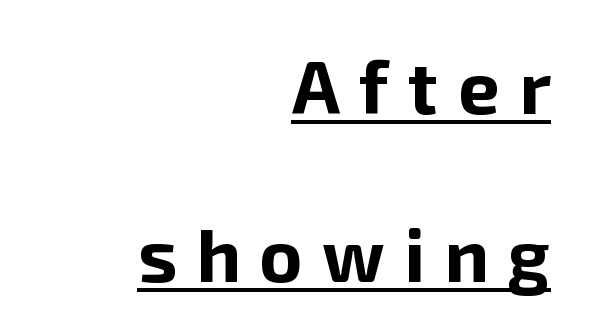
The image shows 74 px bold sans-serif type, upright; set right-aligned, loose line spacing (2.27x), unusually wide letter spacing (+0.26 em), underlined; low stroke contrast and a medium x-height.
